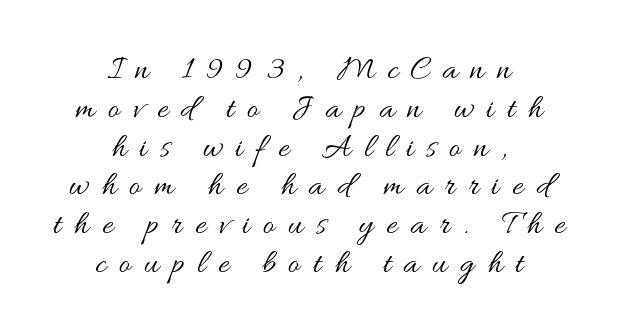
{"bold": "no", "weight": "regular", "width": "wide", "stroke_contrast": "medium", "x_height": "small", "monospaced": "no", "underline": "no", "align": "center", "line_spacing": "tight", "line_spacing_ratio": 1.14, "letter_spacing": "wide", "letter_spacing_em": 0.38, "glyph_px": 34}
